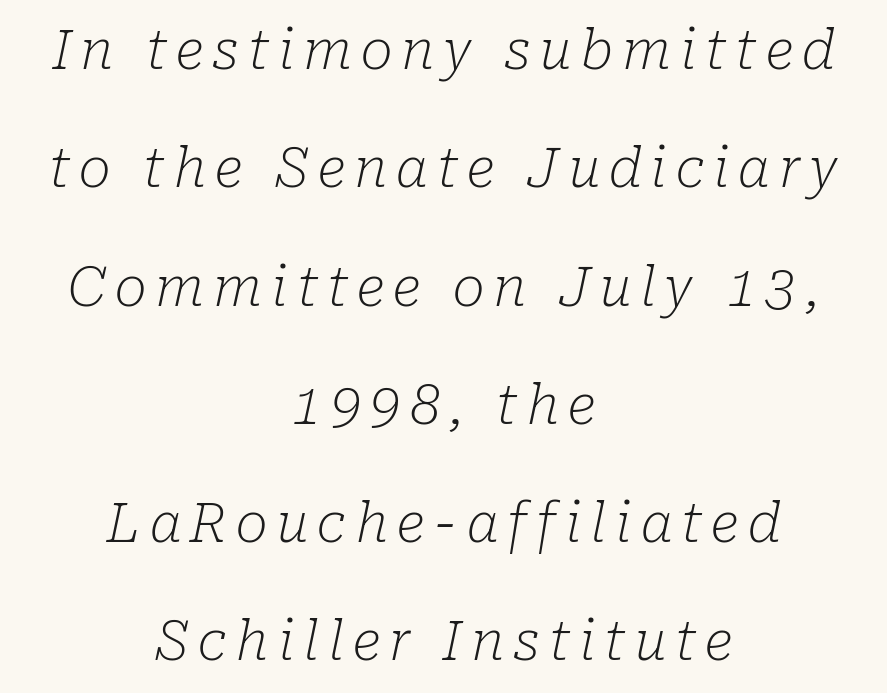
The image shows 54 px light serif type, italic (leaning right); set centered, loose line spacing (2.19x), not underlined; low stroke contrast and a medium x-height.
